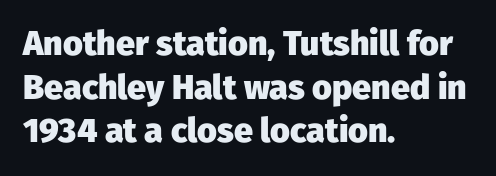
{"serif": "no", "italic": "no", "bold": "yes", "weight": "heavy", "width": "normal", "stroke_contrast": "low", "x_height": "medium", "monospaced": "no", "underline": "no", "align": "left", "line_spacing": "normal", "line_spacing_ratio": 1.28, "letter_spacing": "normal", "letter_spacing_em": 0.0, "glyph_px": 34}
